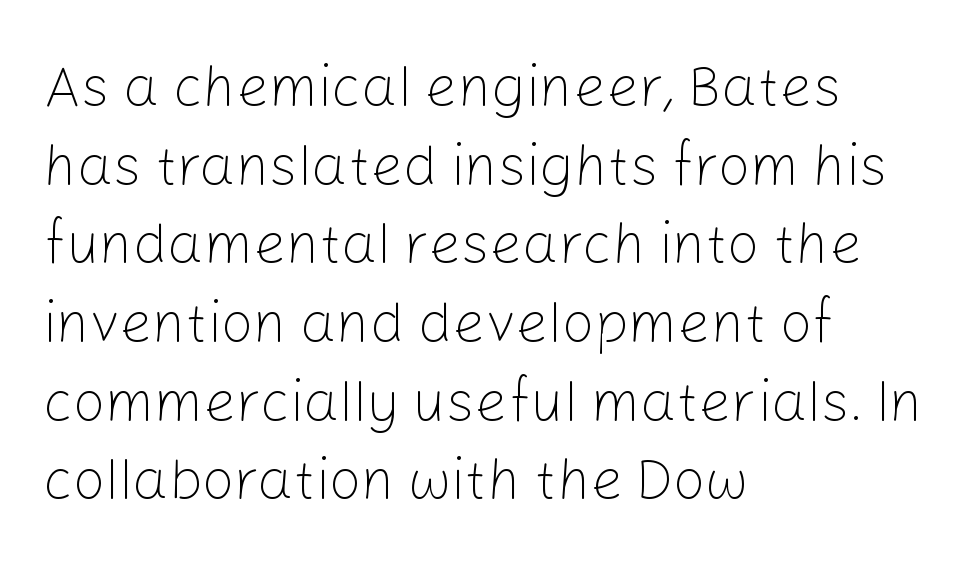
The image shows 57 px light sans-serif type, upright; set left-aligned, normal line spacing (1.38x), normal letter spacing, not underlined; low stroke contrast and a medium x-height.
